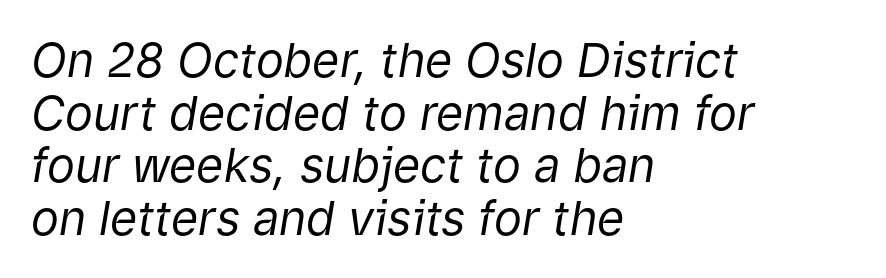
Here the glyphs are tracked normally, forming tight word shapes. Where is the straight margin? On the left. Is this a fixed-width face? No — the glyphs have proportional, varying widths. The foot of each line stays bare and open.
